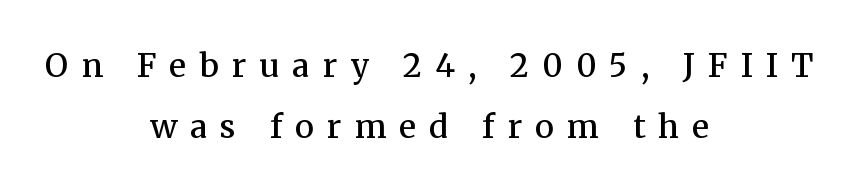
The image shows 32 px semibold serif type, upright; set centered, loose line spacing (1.92x), unusually wide letter spacing (+0.41 em), not underlined; medium stroke contrast and a medium x-height.
